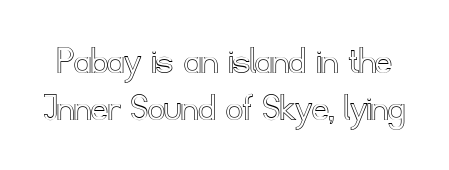
Q: Is the text italic (slanted)? A: No, it is upright.
Q: Is the text underlined? A: No.
Q: Is the spacing between letters normal or unusually wide? A: Normal.
Q: Is the spacing between lines tight, normal or loose? A: Tight.
Q: Width (condensed, normal, or wide)? A: Normal.
Q: x-height? A: Small.
Q: Monospaced? A: No.
